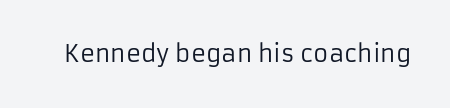
The image shows 23 px text type, upright; set normal letter spacing, not underlined.
